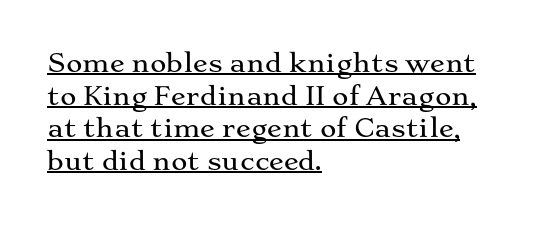
Q: Is the text italic (slanted)? A: No, it is upright.
Q: Is the text underlined? A: Yes.
Q: How is the paragraph aligned? A: Left-aligned.
Q: Is the spacing between letters normal or unusually wide? A: Normal.
Q: Is the spacing between lines tight, normal or loose? A: Normal.
